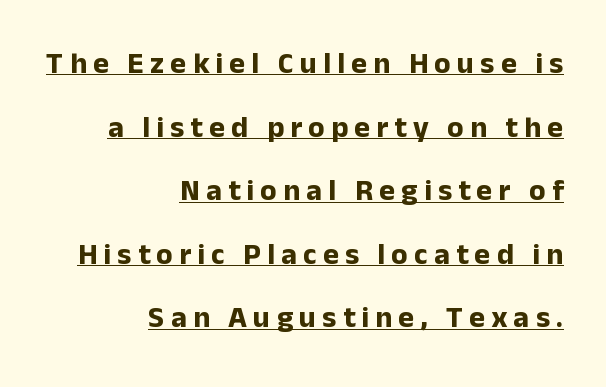
You could not count columns in this text — the font is proportionally spaced. Letterform terminals end flat and unadorned throughout the passage. Nope, not italic — everything's standing straight. The glyphs have the mass of a bold cut. Regarding leading, the lines here are spaced well apart.
